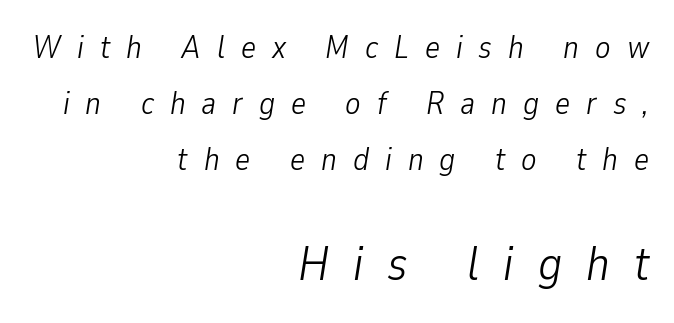
The image shows 48 px light, condensed type, italic (leaning right); set right-aligned, line spacing 1.75x, unusually wide letter spacing (+0.5 em), not underlined; the second (bottom) block is 1.5x larger; low stroke contrast and a medium x-height.
